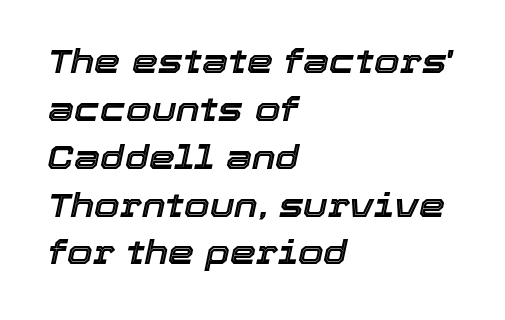
The image shows 33 px text type, italic (leaning right); set left-aligned, normal line spacing (1.45x), normal letter spacing, not underlined; a medium x-height.
